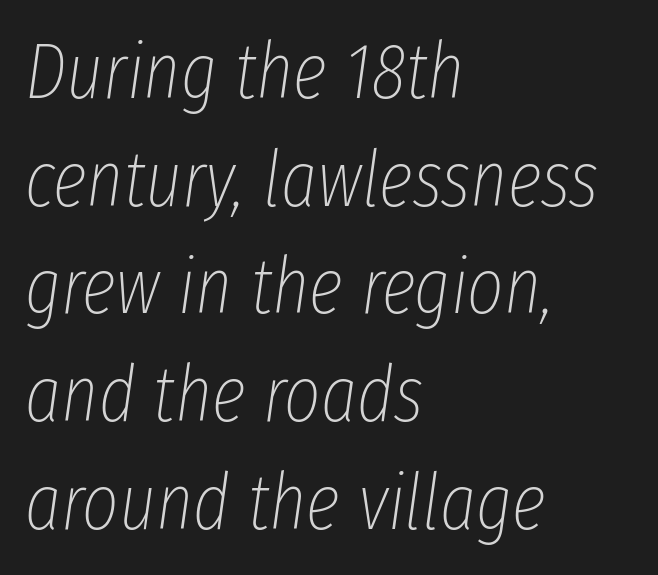
{"italic": "yes", "lean": "right", "slant_degrees": 8, "bold": "no", "weight": "thin", "width": "condensed", "stroke_contrast": "low", "x_height": "medium", "monospaced": "no", "underline": "no", "align": "left", "line_spacing": "normal", "line_spacing_ratio": 1.38, "letter_spacing": "normal", "letter_spacing_em": 0.0, "glyph_px": 78}
